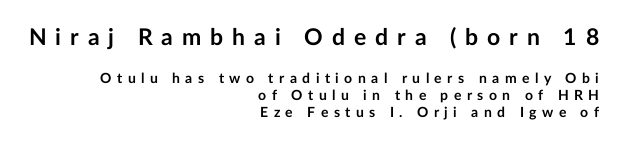
The image shows 23 px bold type, upright; set right-aligned, line spacing 1.21x, unusually wide letter spacing (+0.39 em), not underlined; the first (top) block is 1.64x larger.
